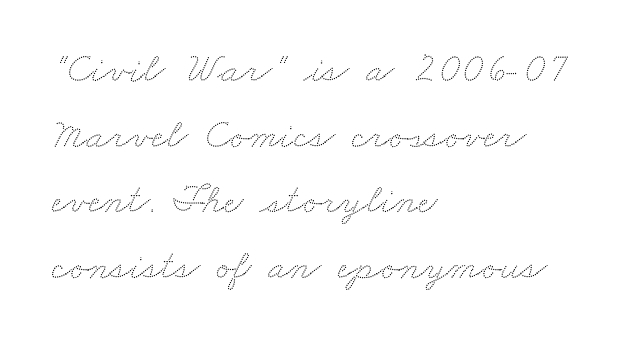
Q: Is the text underlined? A: No.
Q: How is the paragraph aligned? A: Left-aligned.
Q: Is the spacing between letters normal or unusually wide? A: Normal.
Q: Is the spacing between lines tight, normal or loose? A: Normal.
Q: Width (condensed, normal, or wide)? A: Wide.
Q: Stroke contrast? A: Low.
Q: x-height? A: Small.
Q: Monospaced? A: No.
